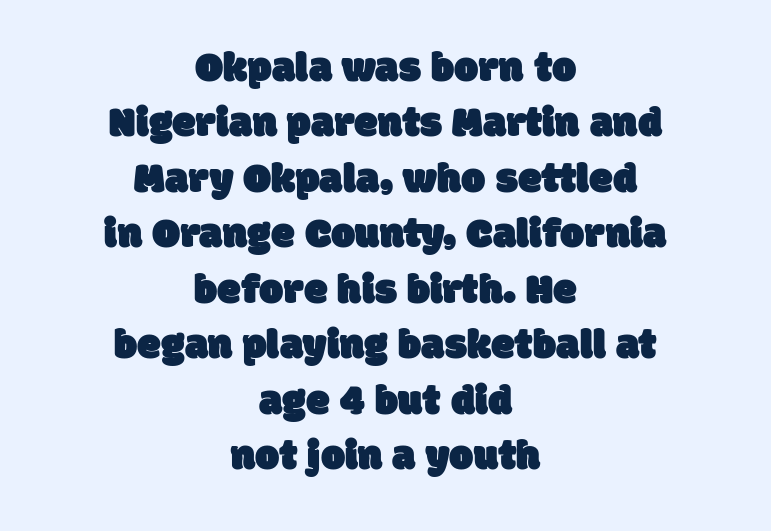
Horizontal bands of white between lines are of average thickness. Do the characters align in a grid? No, the font is proportional. Letters rest on an invisible, unmarked baseline. Words appear dense and cohesive because spacing is normal. I'd call this a sans setting — the letters go barefoot. The passage is arranged like a title page — every line centered.
